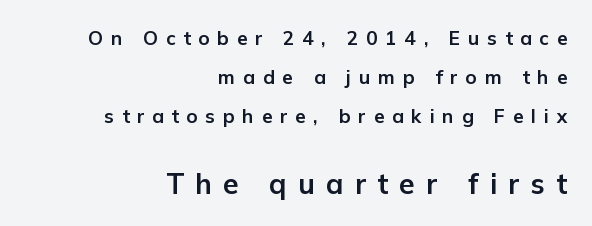
Weight: bold. The lettering stays uniformly vertical, giving the passage a roman look. Block two is the big one; block one sits smaller above it. These lines are rendered in a variable-pitch font. Does the type have serifs? No, each stem ends abruptly. In CSS terms this would be text-align: right.
